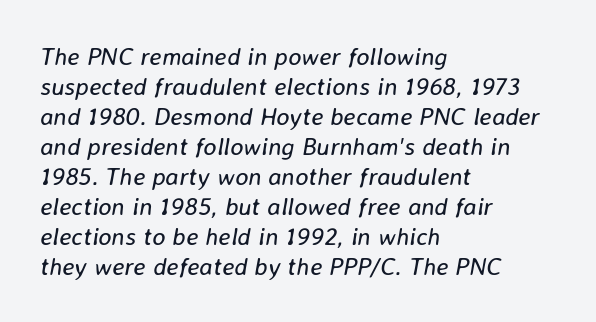
Q: Is the text bold? A: No.
Q: Is the text italic (slanted)? A: Yes, it leans right by about 8 degrees.
Q: Is the text underlined? A: No.
Q: How is the paragraph aligned? A: Left-aligned.
Q: Is the spacing between letters normal or unusually wide? A: Normal.
